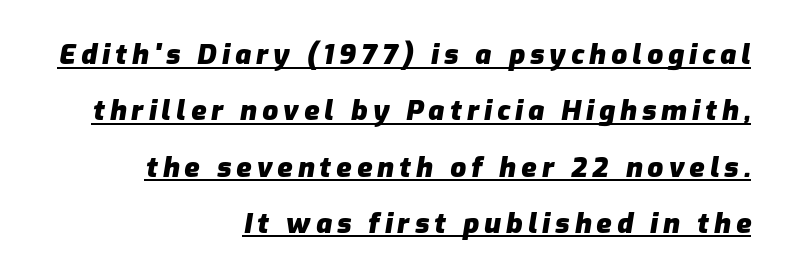
A student would call this right alignment; a typographer would say flush right, rag left. Looks like regular typesetting: each glyph gets only the width it needs. Is there much room between lines? Yes — plenty of vertical air separates them. Looking at the ascenders, they clearly lean. Summary of weight: heavy, a full bold. These characters rest on top of a visible drawn line.
